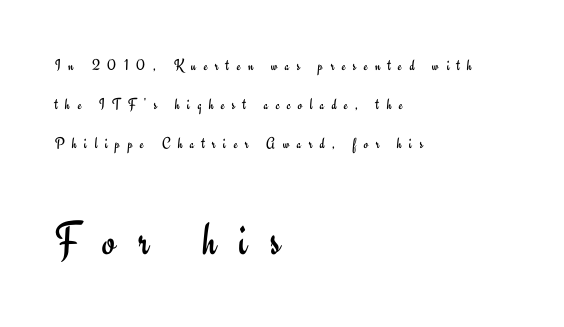
Q: Is the text bold? A: No.
Q: Is the text italic (slanted)? A: Yes.
Q: Is the typeface a serif or a sans-serif typeface? A: Sans-serif.
Q: Is the text underlined? A: No.
Q: How is the paragraph aligned? A: Left-aligned.
Q: Is the spacing between letters normal or unusually wide? A: Unusually wide.
Q: Is the spacing between lines tight, normal or loose? A: Loose.
Q: Which block of text is set in a larger size, the first (top) or the second (bottom)? A: The second (bottom) one.
Q: Width (condensed, normal, or wide)? A: Normal.
Q: Stroke contrast? A: Low.
Q: x-height? A: Small.
Q: Monospaced? A: No.
